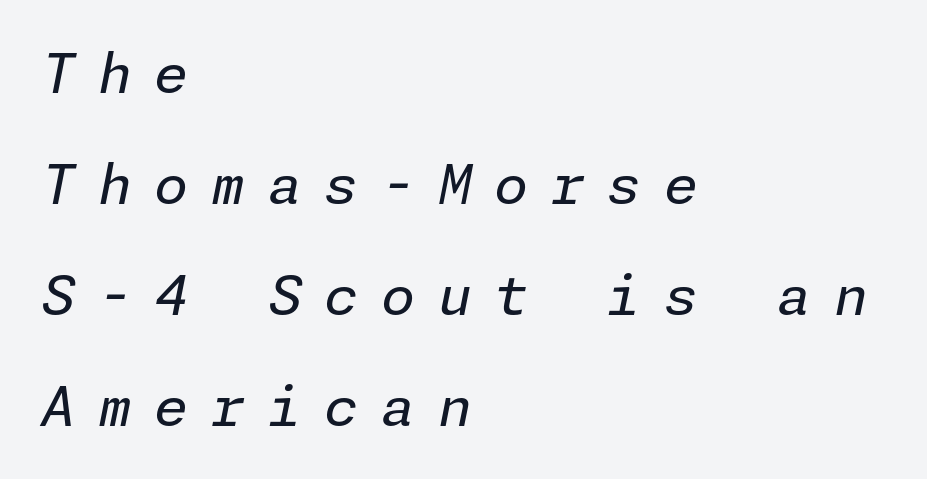
Display-style spreading of the glyphs; the letterfit is very open. Only glyphs here, with clear space below each row. Letters have the restrained weight of plain body copy at most. In CSS terms this would be text-align: left.
